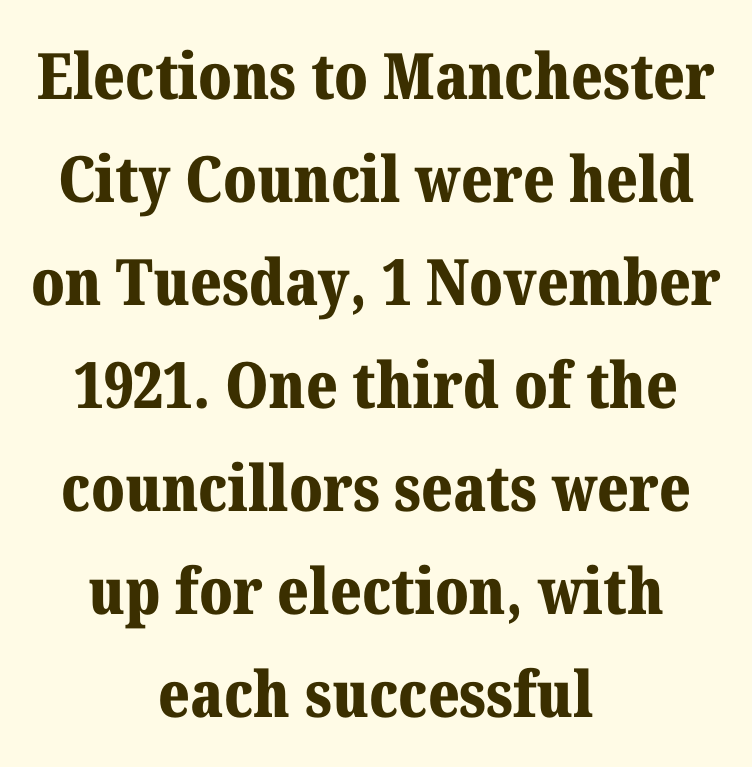
{"serif": "yes", "italic": "no", "bold": "yes", "weight": "bold", "width": "normal", "stroke_contrast": "medium", "x_height": "medium", "monospaced": "no", "underline": "no", "align": "center", "line_spacing": "normal", "line_spacing_ratio": 1.61, "letter_spacing": "normal", "letter_spacing_em": 0.0, "glyph_px": 64}
